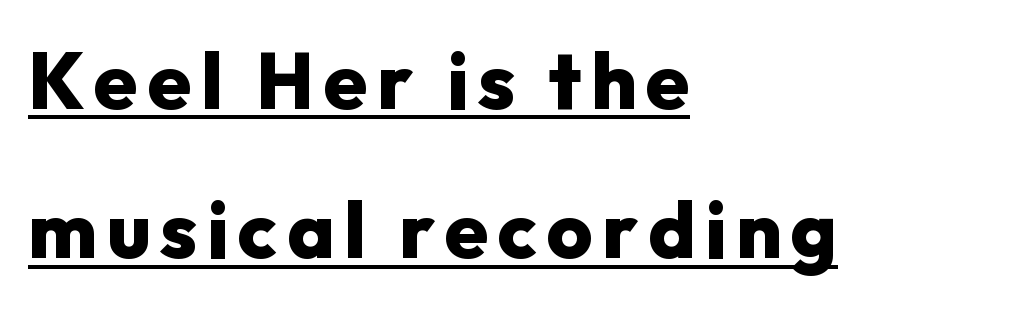
The image shows 79 px heavy sans-serif type, upright; set left-aligned, line spacing 1.89x, underlined; low stroke contrast and a medium x-height.
